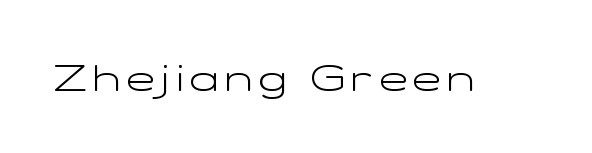
You could not count columns in this text — the font is proportionally spaced. The designer went with a sans here, leaving each stem footless. Any mark beneath the type? The region is blank. Stems here are at most as thick as an everyday book face. These lines were composed using upright roman letters.
